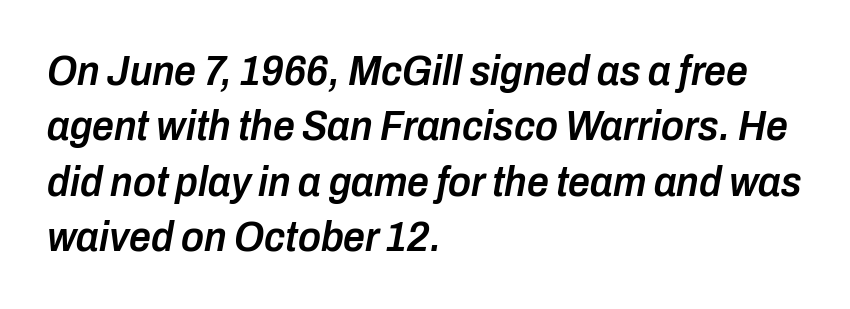
The image shows 43 px semibold, condensed type, italic (leaning right); set left-aligned, normal line spacing (1.29x), normal letter spacing, not underlined; low stroke contrast and a medium x-height.
